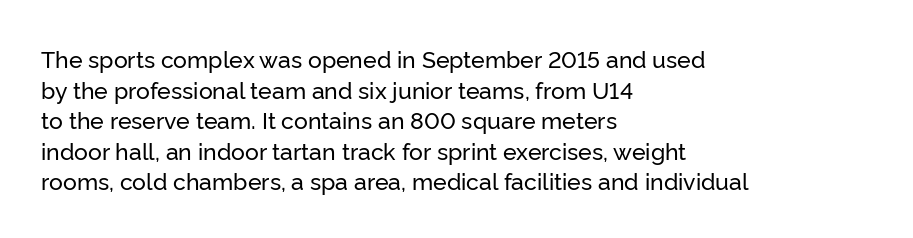
Q: Is the text italic (slanted)? A: No, it is upright.
Q: Is the text underlined? A: No.
Q: How is the paragraph aligned? A: Left-aligned.
Q: Is the spacing between letters normal or unusually wide? A: Normal.
Q: Is the spacing between lines tight, normal or loose? A: Normal.
